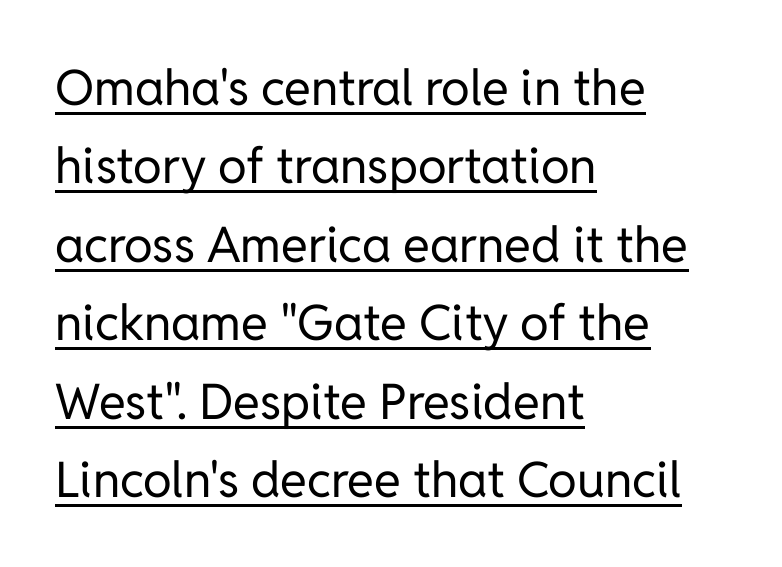
Q: Is the text bold? A: No.
Q: Is the text italic (slanted)? A: No, it is upright.
Q: Is the typeface a serif or a sans-serif typeface? A: Sans-serif.
Q: Is the text underlined? A: Yes.
Q: How is the paragraph aligned? A: Left-aligned.
Q: Is the spacing between letters normal or unusually wide? A: Normal.
Q: Is the spacing between lines tight, normal or loose? A: Normal.
Q: Width (condensed, normal, or wide)? A: Normal.
Q: Stroke contrast? A: Low.
Q: x-height? A: Medium.
Q: Monospaced? A: No.
